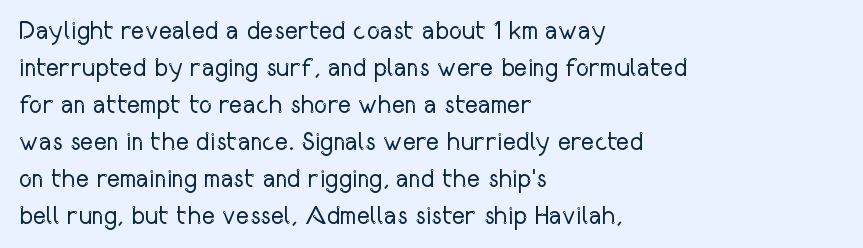
{"italic": "no", "bold": "no", "underline": "no", "align": "left", "line_spacing": "normal", "line_spacing_ratio": 1.48, "letter_spacing": "normal", "letter_spacing_em": 0.0, "glyph_px": 25}
